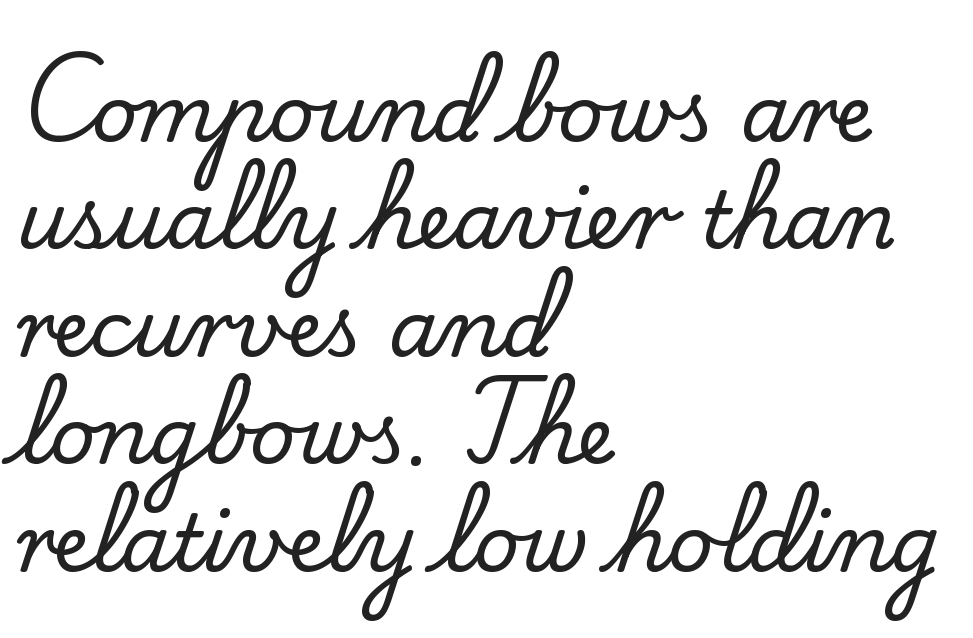
{"serif": "yes", "width": "normal", "stroke_contrast": "low", "x_height": "small", "monospaced": "no", "underline": "no", "align": "left", "line_spacing": "normal", "line_spacing_ratio": 1.36, "letter_spacing": "normal", "letter_spacing_em": 0.0, "glyph_px": 79}
